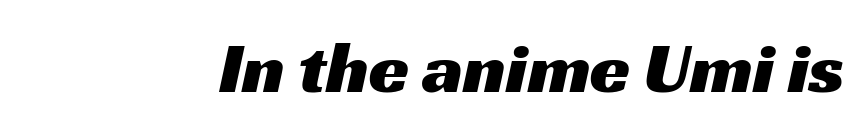
Each word holds together tightly as a unit, with standard inter-letter gaps. Varying glyph widths throughout — classic text-font behaviour. Each row of text sits above clean, open space. The type family on display is of the sans-serif kind.
